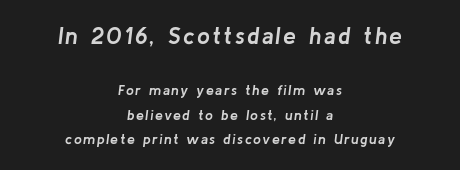
{"italic": "yes", "lean": "right", "slant_degrees": 8, "bold": "yes", "underline": "no", "align": "center", "line_spacing_ratio": 1.76, "larger_block": "first", "size_ratio": 1.64, "glyph_px": 23}
